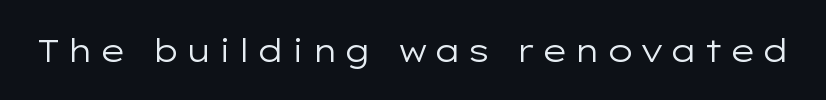
{"serif": "no", "italic": "no", "bold": "no", "weight": "regular", "width": "wide", "stroke_contrast": "low", "x_height": "medium", "monospaced": "no", "underline": "no", "glyph_px": 32}
